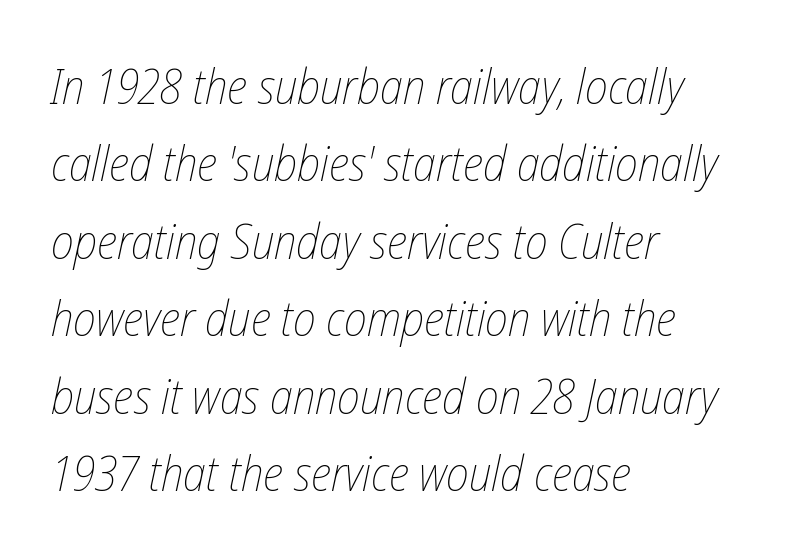
The image shows 49 px thin, condensed type, italic (leaning right); set left-aligned, normal line spacing (1.58x), normal letter spacing, not underlined; low stroke contrast and a medium x-height.
